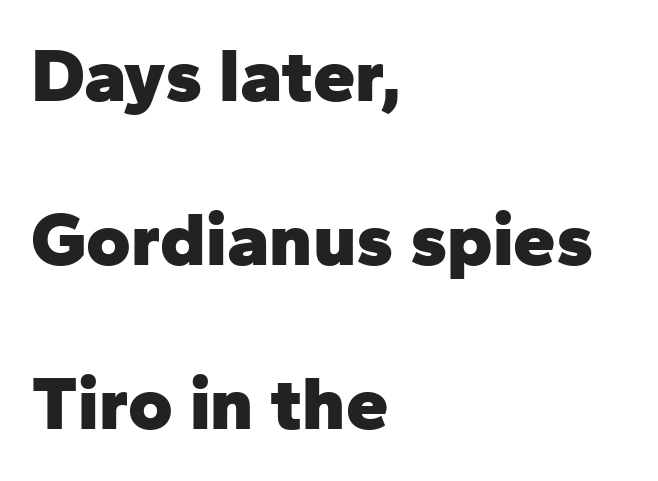
Q: Is the text bold? A: Yes.
Q: Is the text italic (slanted)? A: No, it is upright.
Q: Is the typeface a serif or a sans-serif typeface? A: Sans-serif.
Q: Is the text underlined? A: No.
Q: How is the paragraph aligned? A: Left-aligned.
Q: Is the spacing between letters normal or unusually wide? A: Normal.
Q: Is the spacing between lines tight, normal or loose? A: Loose.
Q: Width (condensed, normal, or wide)? A: Normal.
Q: Stroke contrast? A: Low.
Q: x-height? A: Medium.
Q: Monospaced? A: No.
